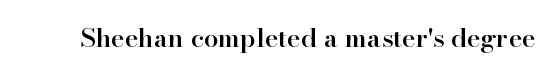
Ascenders rise straight up at ninety degrees. The typesetting leans somewhat heavy: a semibold. Observe the ordinary spacing: letters are neighbours, not strangers. Only glyphs here, with clear space below each row.
